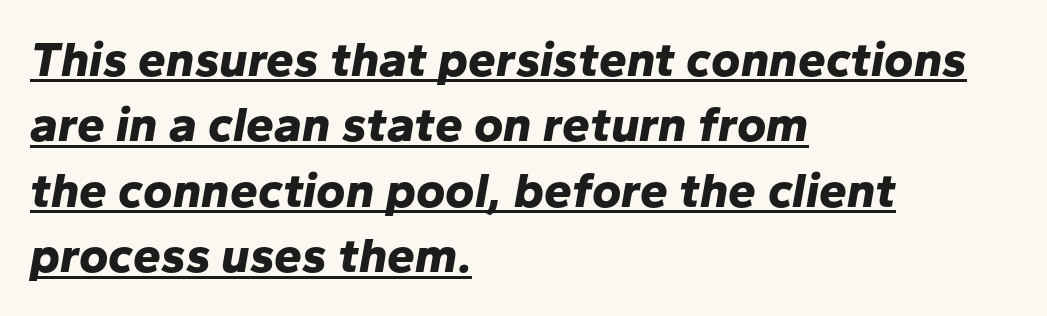
{"italic": "yes", "lean": "right", "slant_degrees": 10, "bold": "yes", "weight": "bold", "width": "normal", "stroke_contrast": "low", "x_height": "medium", "monospaced": "no", "underline": "yes", "align": "left", "line_spacing": "normal", "line_spacing_ratio": 1.31, "letter_spacing": "normal", "letter_spacing_em": 0.0, "glyph_px": 50}
